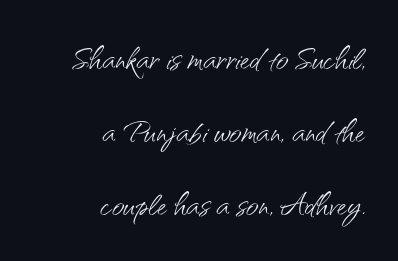
Q: Is the text bold? A: No.
Q: Is the text italic (slanted)? A: Yes.
Q: Is the typeface a serif or a sans-serif typeface? A: Sans-serif.
Q: Is the text underlined? A: No.
Q: How is the paragraph aligned? A: Right-aligned.
Q: Is the spacing between letters normal or unusually wide? A: Normal.
Q: Is the spacing between lines tight, normal or loose? A: Normal.
Q: Width (condensed, normal, or wide)? A: Normal.
Q: Stroke contrast? A: Medium.
Q: x-height? A: Small.
Q: Monospaced? A: No.
